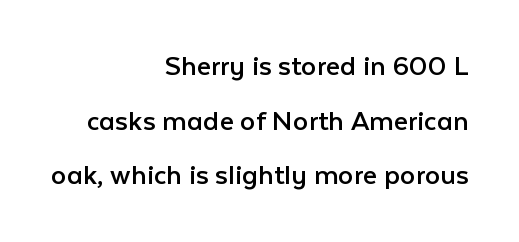
The image shows 31 px regular-weight sans-serif type, upright; set right-aligned, line spacing 1.76x, normal letter spacing, not underlined; low stroke contrast and a medium x-height.
